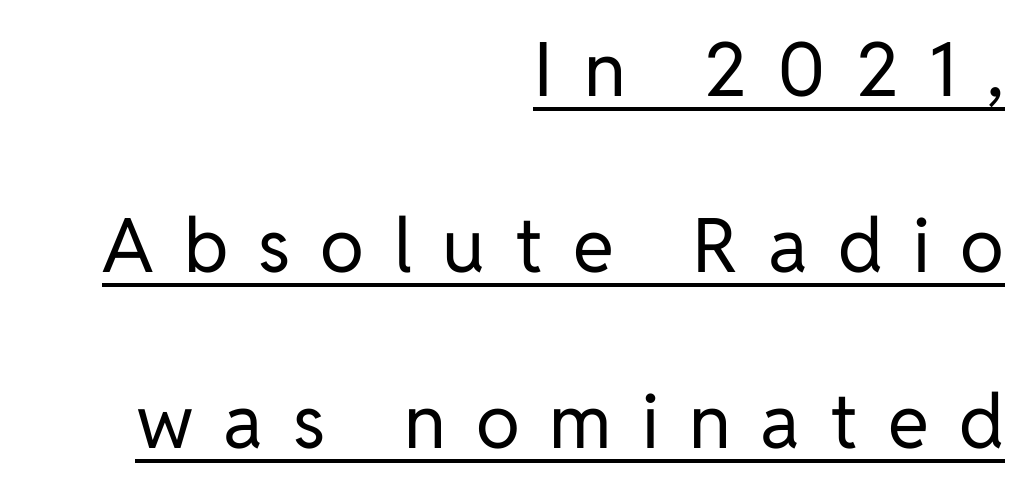
The typeface chosen for these lines omits serifs. Stems and bowls with no extra thickness — not bold. The passage shown stacks its lines with a broad gap. The rendering anchors every line to the right-hand side. The horizontal fit of the characters is loose and conspicuously gappy.
